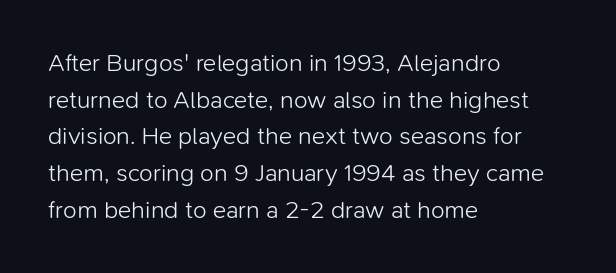
Q: Is the text bold? A: No.
Q: Is the text italic (slanted)? A: No, it is upright.
Q: Is the text underlined? A: No.
Q: How is the paragraph aligned? A: Left-aligned.
Q: Is the spacing between letters normal or unusually wide? A: Normal.
Q: Is the spacing between lines tight, normal or loose? A: Normal.
